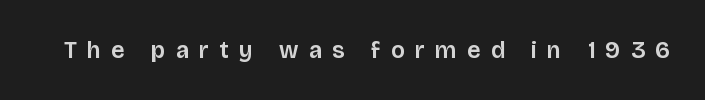
Q: Is the text italic (slanted)? A: No, it is upright.
Q: Is the text underlined? A: No.
Q: Is the spacing between letters normal or unusually wide? A: Unusually wide.
